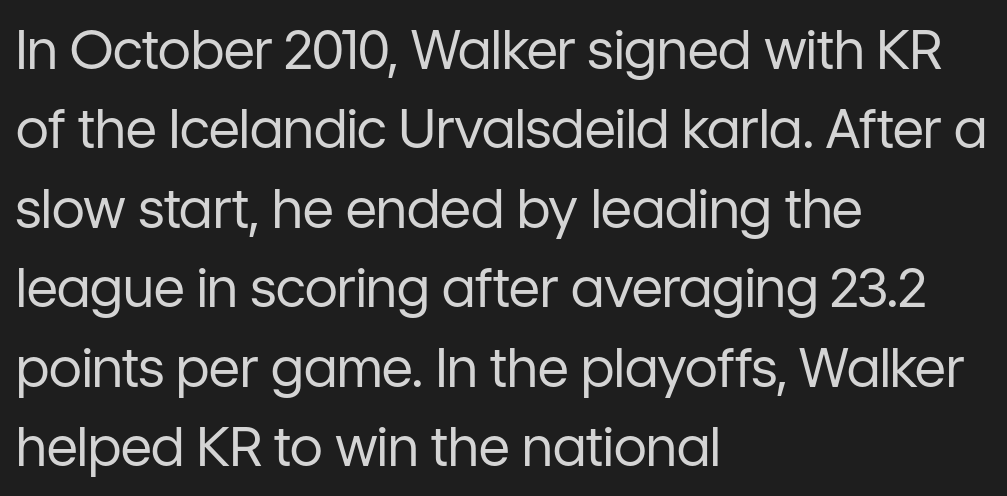
Nothing sits at the stroke ends, so this counts as sans-serif. The line texture is even and compact thanks to regular tracking. The rendering uses natural spacing where letterforms have individual widths. If you measured baseline to baseline, you'd find a middling distance. The rag falls on the right side of this text block.
